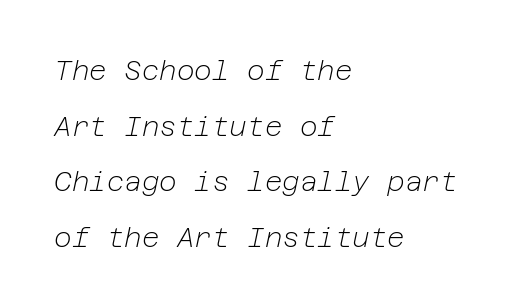
Q: Is the text bold? A: No.
Q: Is the text italic (slanted)? A: Yes, it leans right by about 12 degrees.
Q: Is the text underlined? A: No.
Q: How is the paragraph aligned? A: Left-aligned.
Q: Is the spacing between letters normal or unusually wide? A: Normal.
Q: Is the spacing between lines tight, normal or loose? A: Loose.
